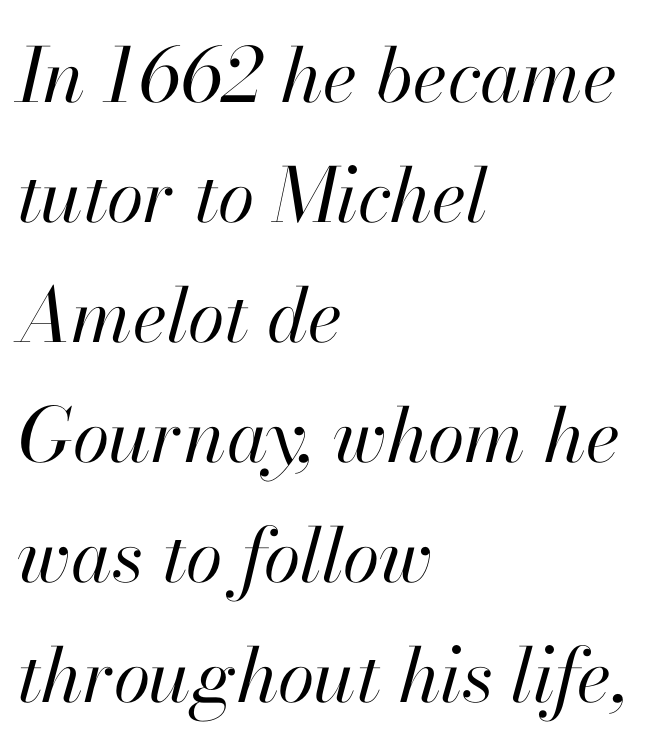
The image shows 75 px regular-weight type, italic (leaning right); set left-aligned, normal line spacing (1.6x), normal letter spacing, not underlined; high stroke contrast and a small x-height.
